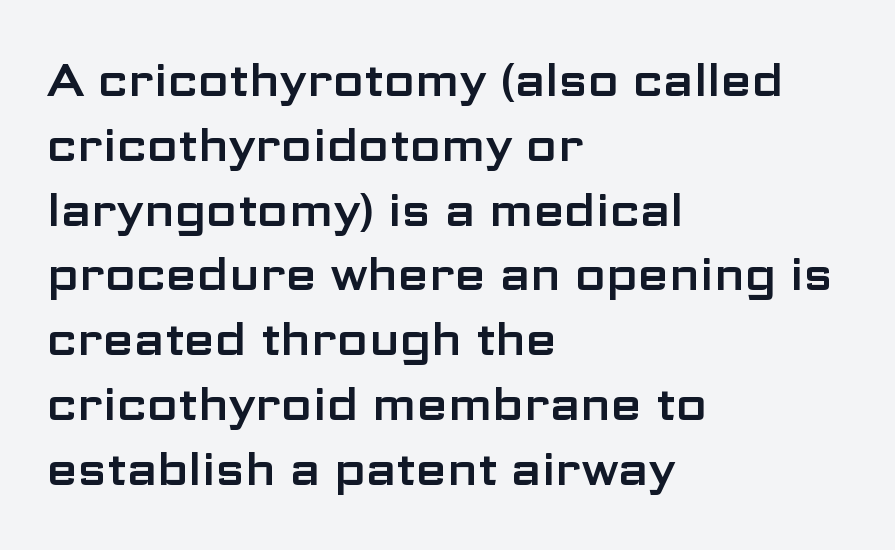
The designer left line spacing at the default. The passage is arranged the way most books set body copy — flush left. Typographically, this falls in the sans-serif category. The passage shown is not underscored anywhere.
